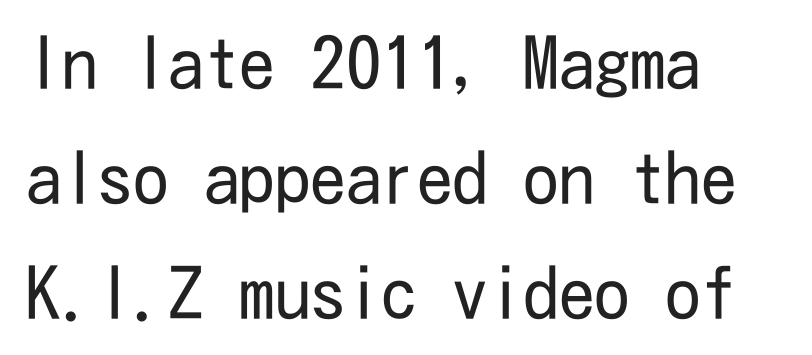
The image shows 71 px regular-weight, condensed sans-serif type, upright; set left-aligned, normal line spacing (1.62x), normal letter spacing, not underlined; low stroke contrast and a medium x-height.
